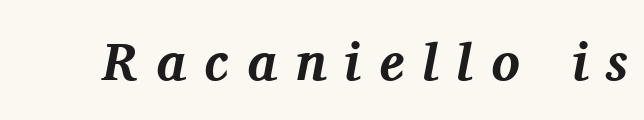
Q: Is the text bold? A: Yes.
Q: Is the text italic (slanted)? A: Yes, it leans right by about 11 degrees.
Q: Is the typeface a serif or a sans-serif typeface? A: Serif.
Q: Is the text underlined? A: No.
Q: Is the spacing between letters normal or unusually wide? A: Unusually wide.
Q: Width (condensed, normal, or wide)? A: Normal.
Q: Stroke contrast? A: Medium.
Q: x-height? A: Medium.
Q: Monospaced? A: No.
